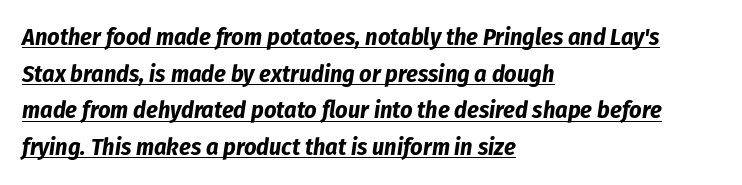
{"italic": "yes", "lean": "right", "slant_degrees": 8, "bold": "yes", "underline": "yes", "align": "left", "line_spacing": "normal", "line_spacing_ratio": 1.53, "letter_spacing": "normal", "letter_spacing_em": 0.0, "glyph_px": 24}
